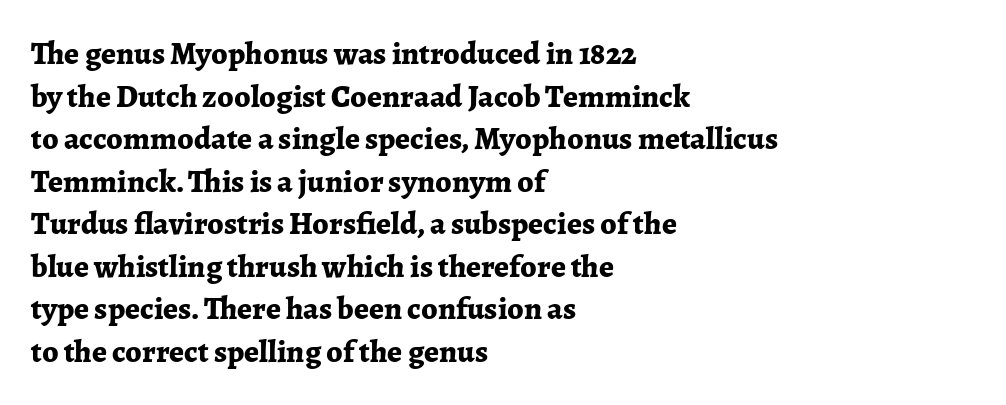
{"serif": "yes", "italic": "no", "bold": "yes", "weight": "bold", "width": "normal", "stroke_contrast": "low", "x_height": "medium", "monospaced": "no", "underline": "no", "align": "left", "line_spacing": "normal", "line_spacing_ratio": 1.33, "letter_spacing": "normal", "letter_spacing_em": 0.0, "glyph_px": 32}
